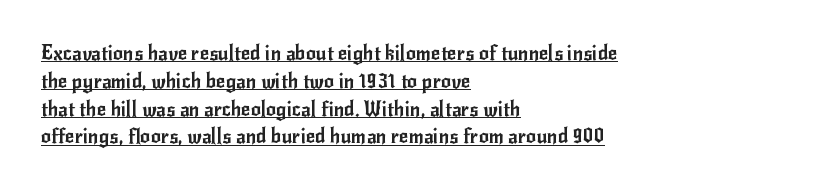
The image shows 20 px text type, upright; set left-aligned, normal line spacing (1.39x), normal letter spacing, underlined.
